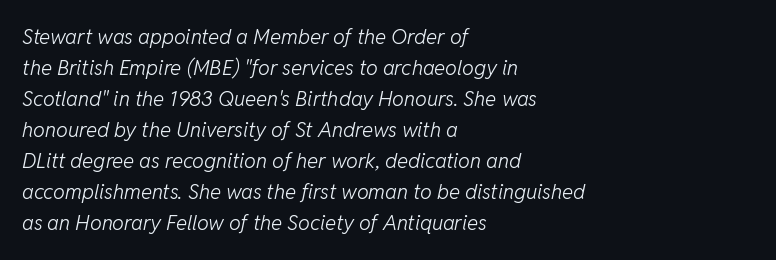
Q: Is the text bold? A: No.
Q: Is the text italic (slanted)? A: Yes, it leans right by about 11 degrees.
Q: Is the text underlined? A: No.
Q: How is the paragraph aligned? A: Left-aligned.
Q: Is the spacing between letters normal or unusually wide? A: Normal.
Q: Is the spacing between lines tight, normal or loose? A: Normal.
